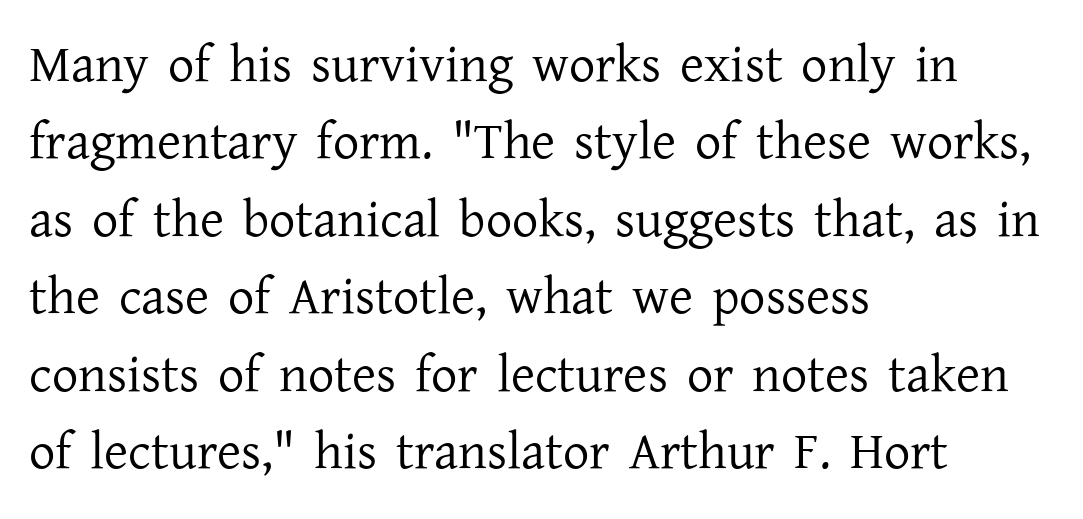
{"serif": "yes", "italic": "no", "bold": "no", "weight": "regular", "width": "normal", "stroke_contrast": "low", "x_height": "medium", "monospaced": "no", "underline": "no", "align": "left", "line_spacing": "normal", "line_spacing_ratio": 1.49, "letter_spacing": "normal", "letter_spacing_em": 0.0, "glyph_px": 52}
